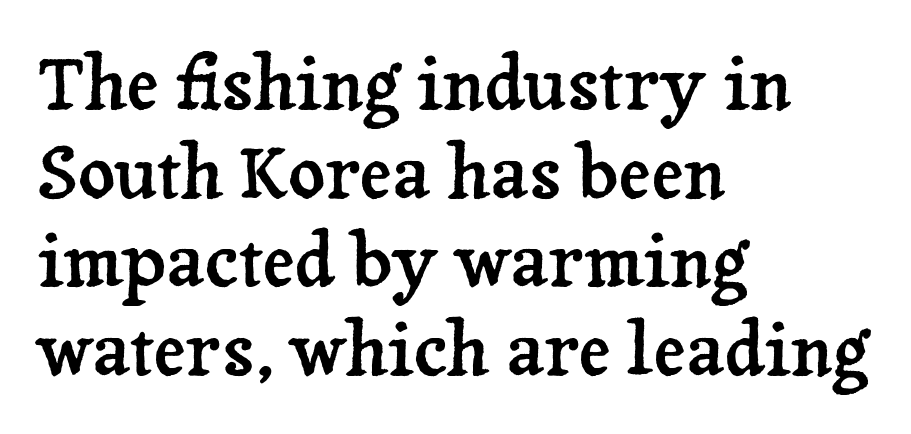
{"serif": "yes", "italic": "no", "width": "normal", "stroke_contrast": "low", "x_height": "medium", "monospaced": "no", "underline": "no", "align": "left", "line_spacing_ratio": 1.23, "letter_spacing": "normal", "letter_spacing_em": 0.0, "glyph_px": 72}
